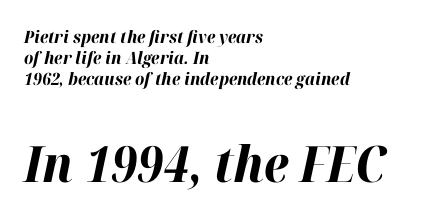
The space directly below the letters is spotless. The letters advance in unequal steps, a hallmark of proportional type. The lines sit at an ordinary, default distance from one another. The strokes are fattened all the way to bold. Caption: standard tracking, unaltered. Tall strokes in this sample are angled rather than plumb.
